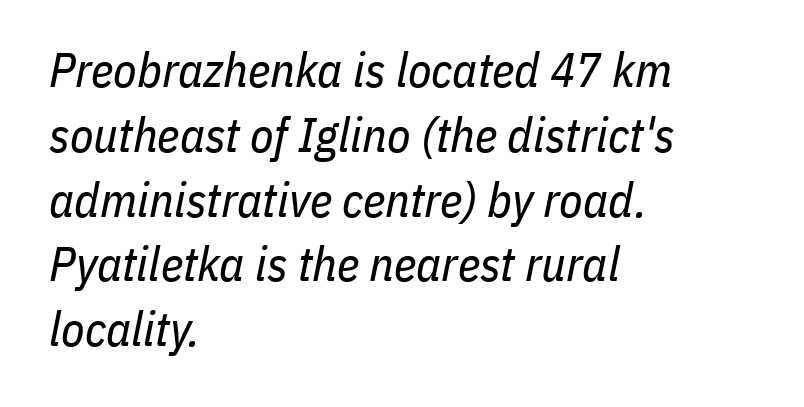
The image shows 48 px regular-weight, condensed type, italic (leaning right); set left-aligned, normal line spacing (1.35x), normal letter spacing, not underlined; low stroke contrast and a medium x-height.
